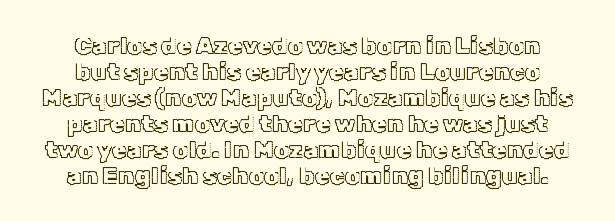
The image shows 24 px text type, upright; set centered, tight line spacing (1.08x), normal letter spacing, not underlined.
